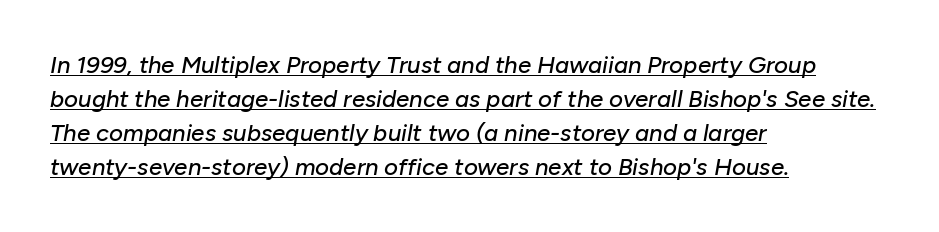
The image shows 24 px text type, italic (leaning right); set left-aligned, normal line spacing (1.42x), normal letter spacing, underlined.
